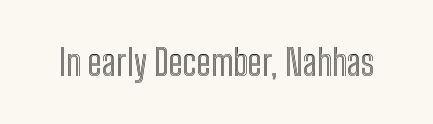
This rendering leaves character spacing at its baseline value. This is the regular roman posture of the typeface. Is this a fixed-width face? No — the glyphs have proportional, varying widths. The strip under each line holds only bare page.
